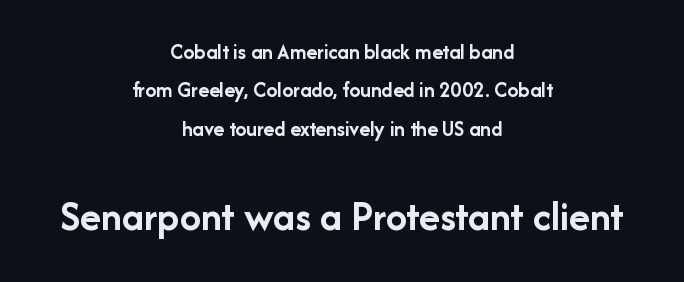
Does the copy run flush right? No — it is centered line by line. The passage shown is typed in a proportional face where columns would drift. Check under the words: just untouched page. These lines were composed using upright roman letters.
